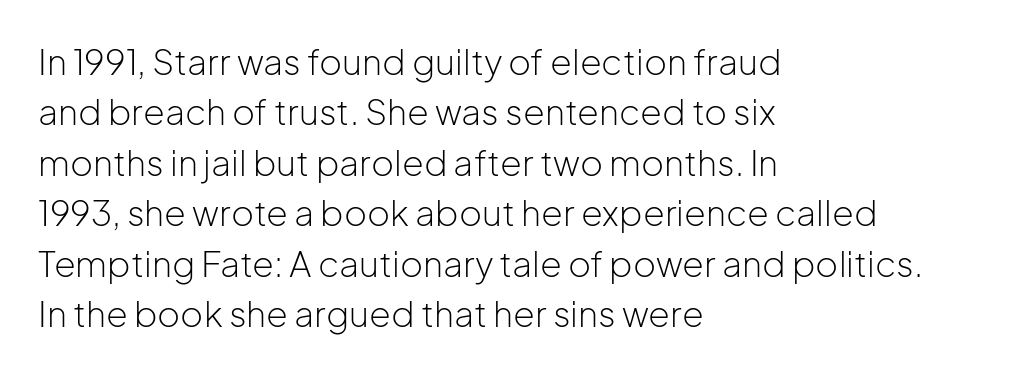
Q: Is the text bold? A: No.
Q: Is the text italic (slanted)? A: No, it is upright.
Q: Is the typeface a serif or a sans-serif typeface? A: Sans-serif.
Q: Is the text underlined? A: No.
Q: How is the paragraph aligned? A: Left-aligned.
Q: Is the spacing between letters normal or unusually wide? A: Normal.
Q: Is the spacing between lines tight, normal or loose? A: Normal.
Q: Width (condensed, normal, or wide)? A: Normal.
Q: Stroke contrast? A: Low.
Q: x-height? A: Medium.
Q: Monospaced? A: No.
